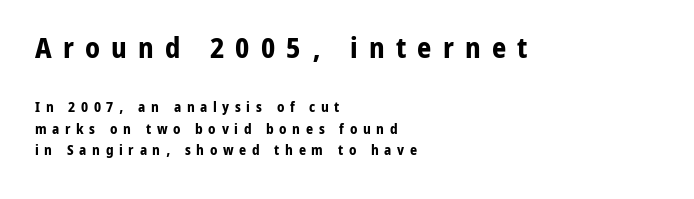
The image shows 28 px bold sans-serif type, upright; set left-aligned, normal line spacing (1.53x), unusually wide letter spacing (+0.4 em), not underlined; the first (top) block is 2.0x larger; low stroke contrast and a medium x-height.
